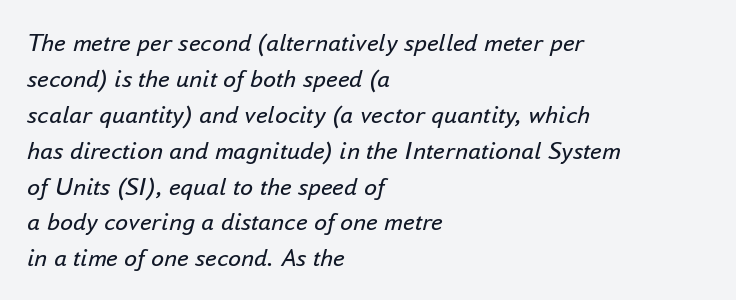
The zone under the glyphs is completely vacant. Leading: standard. Notice how the stems are inclined rather than vertical — that's the hallmark of italics. These lines keep a tight, regular rhythm from letter to letter. The rag falls on the right side of this text block. The letterforms sit at book weight or below.
